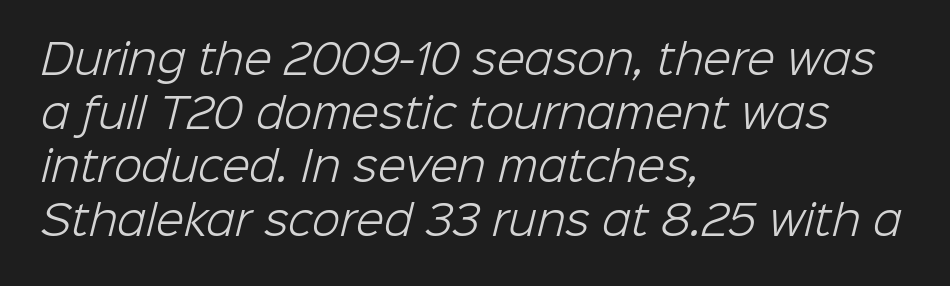
Q: Is the text bold? A: No.
Q: Is the typeface a serif or a sans-serif typeface? A: Sans-serif.
Q: Is the text underlined? A: No.
Q: How is the paragraph aligned? A: Left-aligned.
Q: Is the spacing between letters normal or unusually wide? A: Normal.
Q: Is the spacing between lines tight, normal or loose? A: Normal.
Q: Width (condensed, normal, or wide)? A: Normal.
Q: Stroke contrast? A: Low.
Q: x-height? A: Medium.
Q: Monospaced? A: No.
